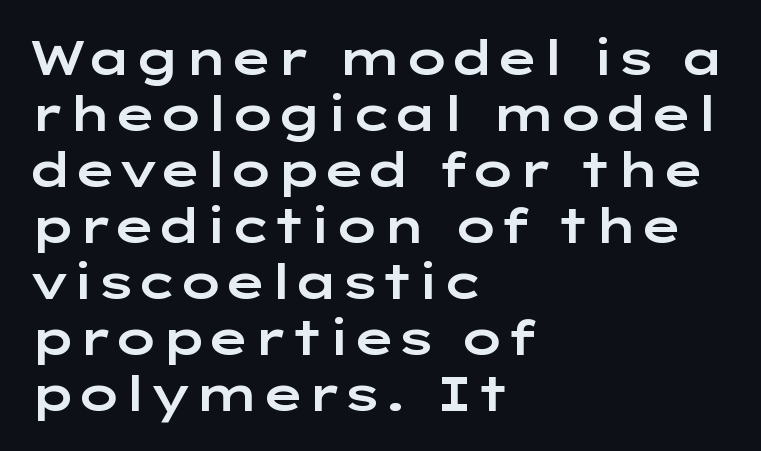
The image shows 47 px wide sans-serif type, upright; set left-aligned, line spacing 1.19x, normal letter spacing, not underlined; low stroke contrast and a medium x-height.
